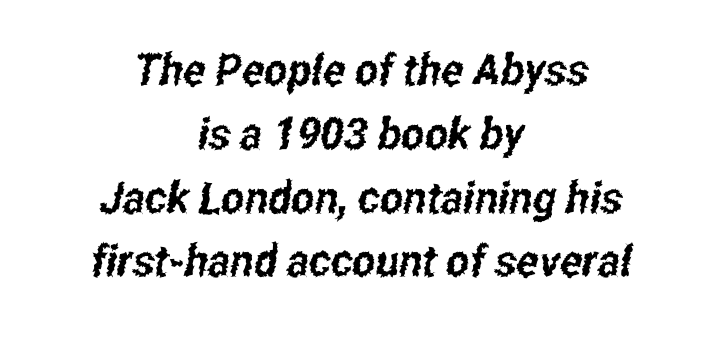
The image shows 44 px condensed sans-serif type; set centered, normal line spacing (1.45x), normal letter spacing, not underlined; low stroke contrast and a medium x-height.
